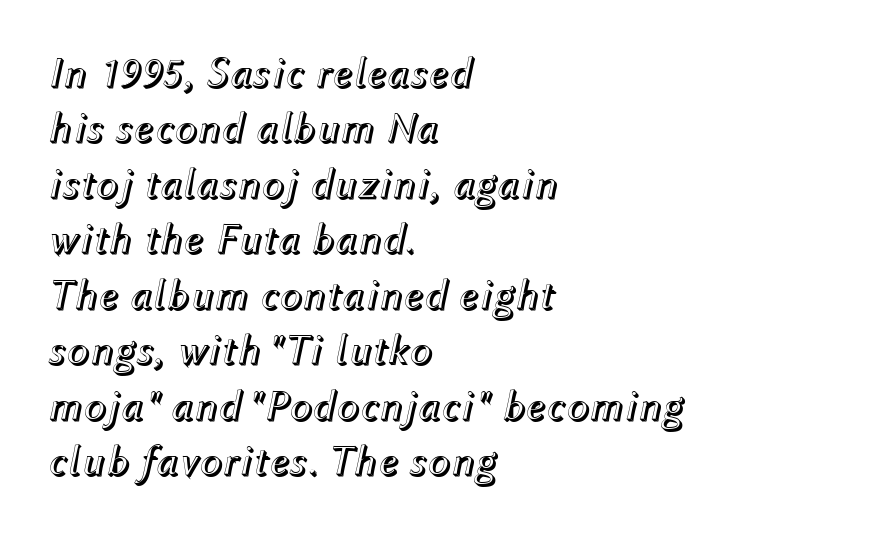
The image shows 43 px text type, italic (leaning right); set left-aligned, normal line spacing (1.29x), normal letter spacing, not underlined; a medium x-height.
